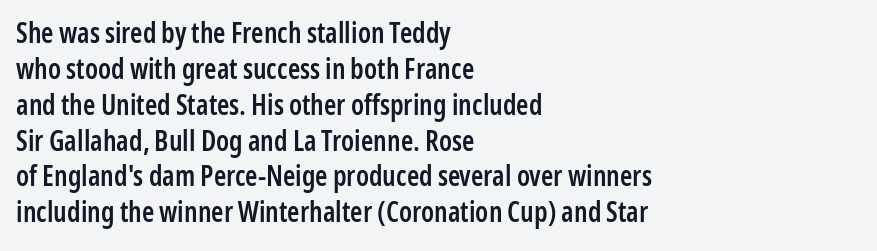
The letters advance in unequal steps, a hallmark of proportional type. You can tell from the bare stems that sans-serif type was used. The font is running at a semibold setting, under full bold. Default kerning and tracking; the words read as compact shapes.
